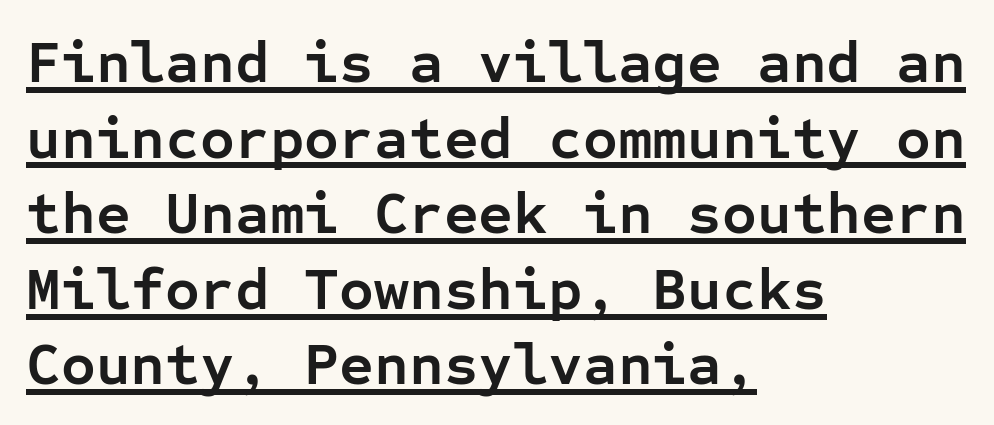
Q: Is the text bold? A: Yes.
Q: Is the text italic (slanted)? A: No, it is upright.
Q: Is the typeface a serif or a sans-serif typeface? A: Sans-serif.
Q: Is the text underlined? A: Yes.
Q: How is the paragraph aligned? A: Left-aligned.
Q: Is the spacing between letters normal or unusually wide? A: Normal.
Q: Is the spacing between lines tight, normal or loose? A: Normal.
Q: Width (condensed, normal, or wide)? A: Normal.
Q: Stroke contrast? A: Low.
Q: x-height? A: Medium.
Q: Monospaced? A: Yes.
